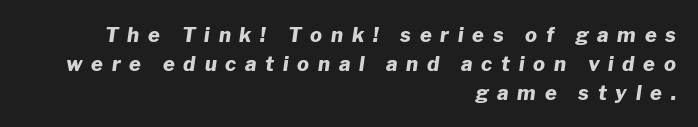
Q: Is the text bold? A: Yes.
Q: Is the text italic (slanted)? A: Yes, it leans right by about 8 degrees.
Q: Is the text underlined? A: No.
Q: How is the paragraph aligned? A: Right-aligned.
Q: Is the spacing between letters normal or unusually wide? A: Unusually wide.
Q: Is the spacing between lines tight, normal or loose? A: Normal.
